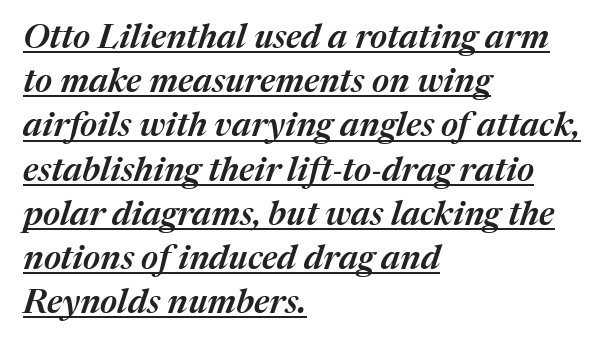
A typesetter would call this zero additional tracking. Firm but not heavy-handed strokes: this text is semibold. Italic: yes, the glyphs are oblique. Summary of vertical rhythm: regular, with standard interline spacing. These lines are rendered in a variable-pitch font.
